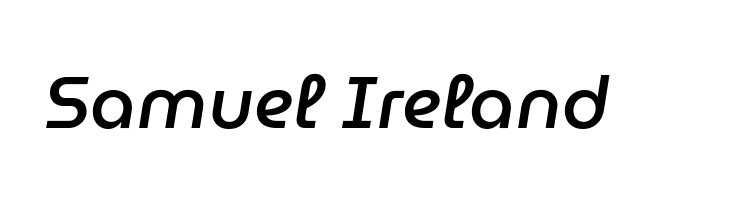
{"italic": "yes", "lean": "right", "slant_degrees": 9, "bold": "semi", "weight": "semibold", "width": "normal", "stroke_contrast": "low", "x_height": "medium", "monospaced": "no", "underline": "no", "letter_spacing": "normal", "letter_spacing_em": 0.0, "glyph_px": 73}
